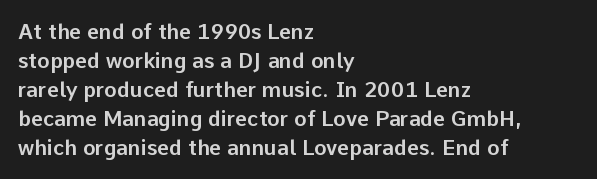
{"italic": "no", "underline": "no", "align": "left", "line_spacing": "normal", "line_spacing_ratio": 1.38, "letter_spacing": "normal", "letter_spacing_em": 0.0, "glyph_px": 21}
